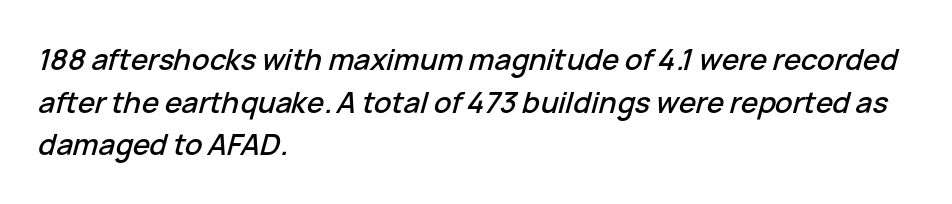
Q: Is the text italic (slanted)? A: Yes, it leans right by about 15 degrees.
Q: Is the text underlined? A: No.
Q: How is the paragraph aligned? A: Left-aligned.
Q: Is the spacing between letters normal or unusually wide? A: Normal.
Q: Is the spacing between lines tight, normal or loose? A: Normal.
Q: Width (condensed, normal, or wide)? A: Normal.
Q: Stroke contrast? A: Low.
Q: x-height? A: Medium.
Q: Monospaced? A: No.
